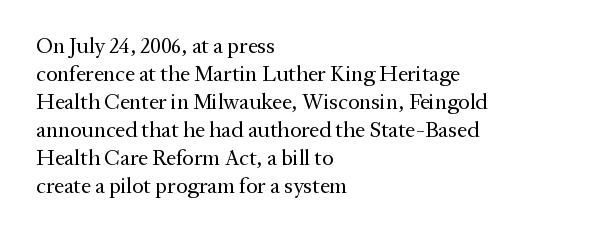
The image shows 22 px text type, upright; set left-aligned, normal line spacing (1.27x), normal letter spacing, not underlined.
